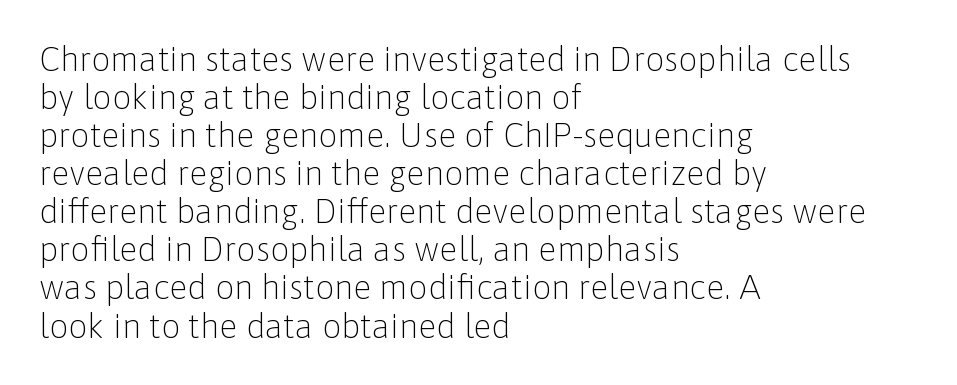
The image shows 34 px light sans-serif type, upright; set left-aligned, tight line spacing (1.12x), normal letter spacing, not underlined; low stroke contrast and a medium x-height.
